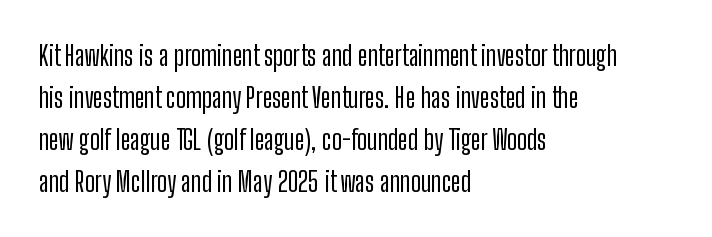
Decoration check: the copy has no underline. You can tell it's not italic because the verticals are truly vertical. Is the letter spacing exaggerated? No — it looks like the ordinary default. A classic flush-left, rag-right setting is used for this passage. Baseline-to-baseline distance is the conventional proportion of letter height.
